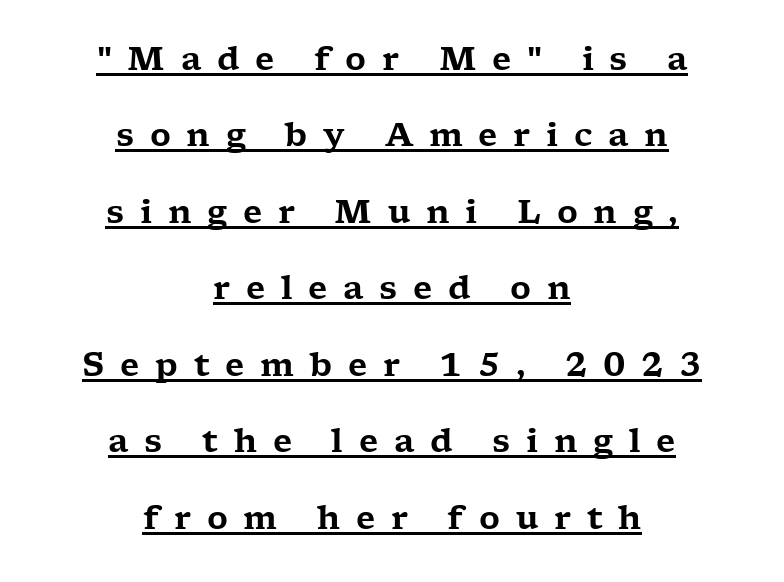
The image shows 32 px wide serif type, upright; set centered, loose line spacing (2.39x), unusually wide letter spacing (+0.49 em), underlined; low stroke contrast and a medium x-height.
